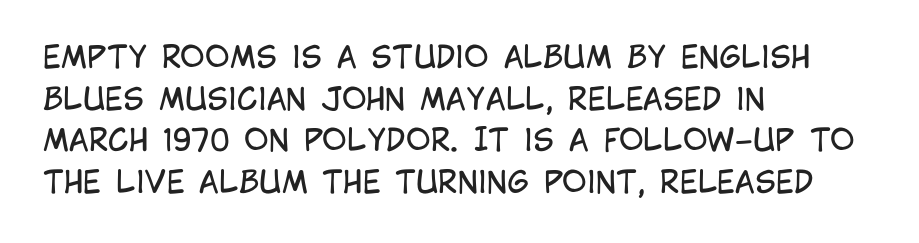
The image shows 30 px regular-weight, condensed sans-serif type, upright; set left-aligned, normal line spacing (1.39x), normal letter spacing, not underlined; low stroke contrast and a large x-height.
